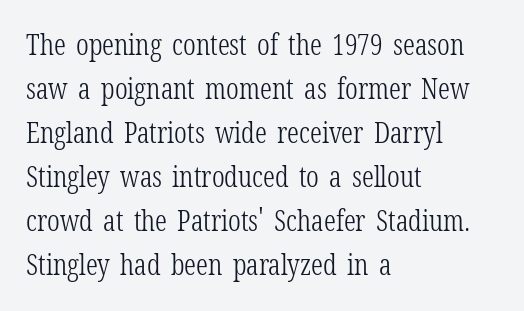
The image shows 29 px light, condensed serif type, upright; set left-aligned, normal line spacing (1.52x), normal letter spacing, not underlined; low stroke contrast and a medium x-height.
